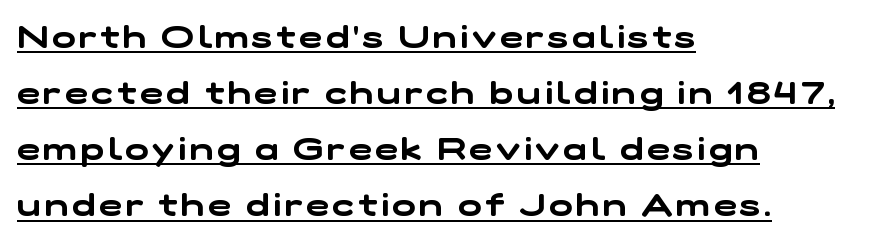
The setting favours the left margin, as ordinary paragraphs usually do. You could not count columns in this text — the font is proportionally spaced. Caption: lettering with a line underneath. No feet cap the strokes, marking this as sans-serif type.
